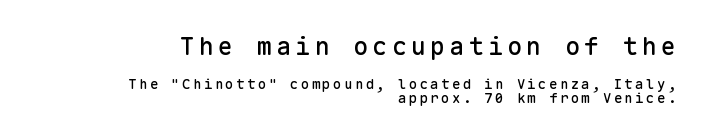
{"italic": "no", "underline": "no", "align": "right", "line_spacing": "tight", "line_spacing_ratio": 1.01, "larger_block": "first", "size_ratio": 1.79, "glyph_px": 25}
